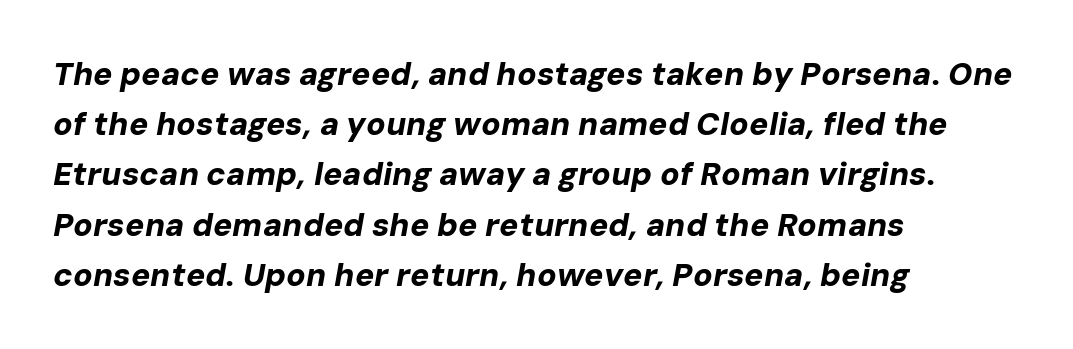
{"italic": "yes", "lean": "right", "slant_degrees": 10, "bold": "yes", "weight": "bold", "width": "normal", "stroke_contrast": "low", "x_height": "medium", "monospaced": "no", "underline": "no", "align": "left", "line_spacing": "normal", "line_spacing_ratio": 1.57, "letter_spacing": "normal", "letter_spacing_em": 0.0, "glyph_px": 32}
